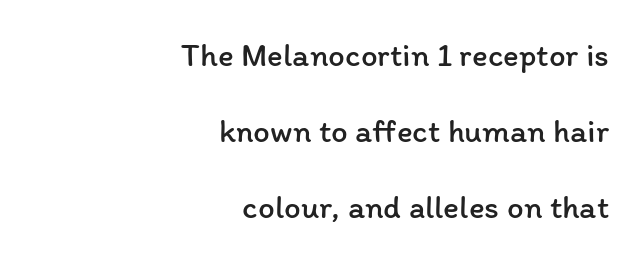
Weight: in the light-to-regular range. The specimen omits any rule beneath the text block's lines. Posture: straight, roman, zero tilt. The tracking reads as untouched default to a designer's eye. The letters advance in unequal steps, a hallmark of proportional type. Successive baselines arrive slowly, with a big drop between each.
